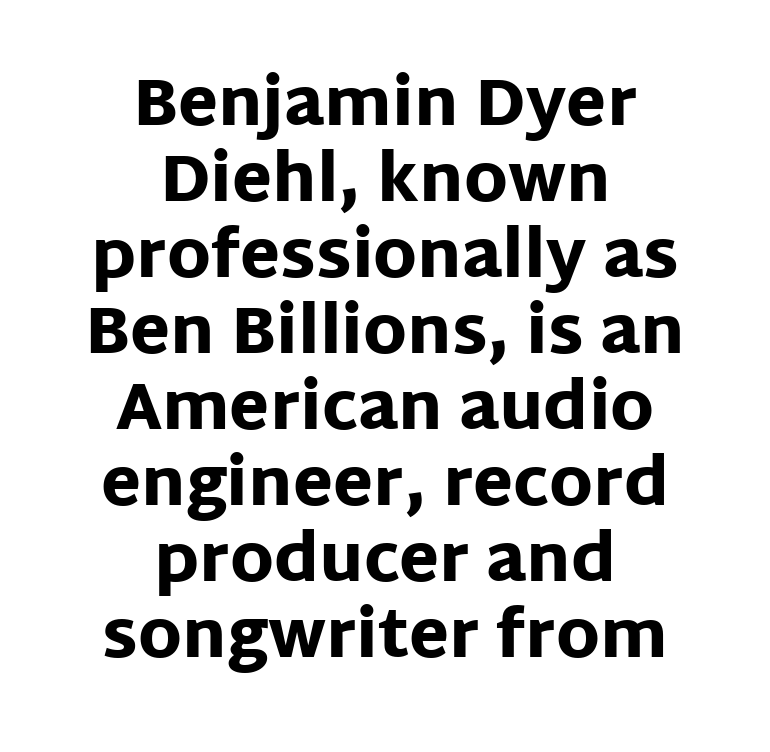
The image shows 65 px heavy sans-serif type, upright; set centered, line spacing 1.17x, normal letter spacing, not underlined; low stroke contrast and a large x-height.
